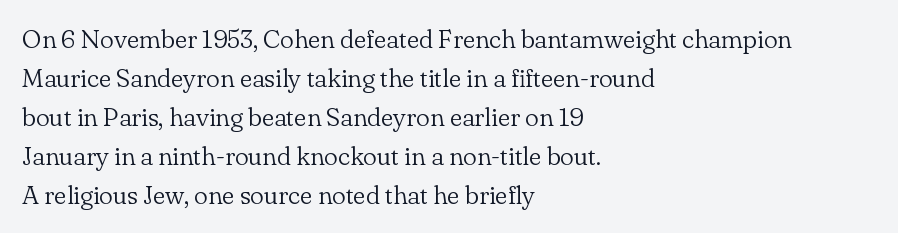
Q: Is the text bold? A: No.
Q: Is the text italic (slanted)? A: No, it is upright.
Q: Is the text underlined? A: No.
Q: How is the paragraph aligned? A: Left-aligned.
Q: Is the spacing between letters normal or unusually wide? A: Normal.
Q: Is the spacing between lines tight, normal or loose? A: Normal.
